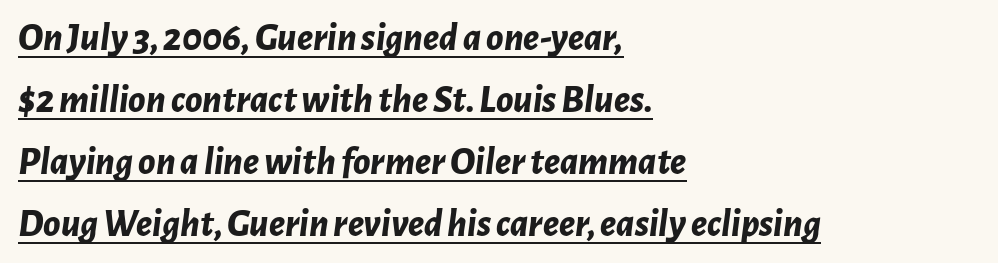
{"italic": "yes", "lean": "right", "slant_degrees": 7, "bold": "yes", "weight": "bold", "width": "normal", "stroke_contrast": "low", "x_height": "medium", "monospaced": "no", "underline": "yes", "align": "left", "line_spacing": "normal", "line_spacing_ratio": 1.59, "letter_spacing": "normal", "letter_spacing_em": 0.0, "glyph_px": 39}
